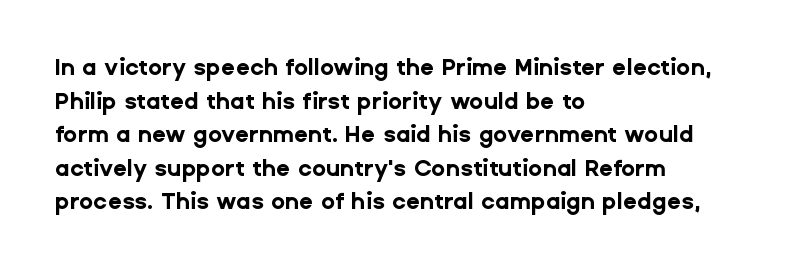
Q: Is the text bold? A: Yes.
Q: Is the text italic (slanted)? A: No, it is upright.
Q: Is the text underlined? A: No.
Q: How is the paragraph aligned? A: Left-aligned.
Q: Is the spacing between letters normal or unusually wide? A: Normal.
Q: Is the spacing between lines tight, normal or loose? A: Normal.
